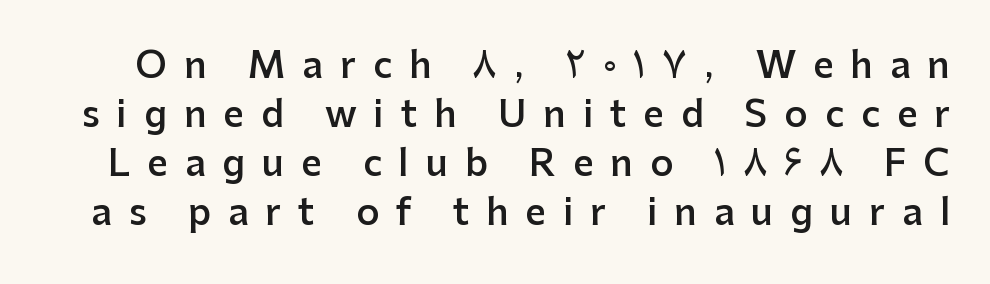
Q: Is the text bold? A: Semi-bold.
Q: Is the text italic (slanted)? A: No, it is upright.
Q: Is the typeface a serif or a sans-serif typeface? A: Sans-serif.
Q: Is the text underlined? A: No.
Q: Is the spacing between letters normal or unusually wide? A: Unusually wide.
Q: Is the spacing between lines tight, normal or loose? A: Normal.
Q: Width (condensed, normal, or wide)? A: Normal.
Q: Stroke contrast? A: Low.
Q: x-height? A: Medium.
Q: Monospaced? A: No.
